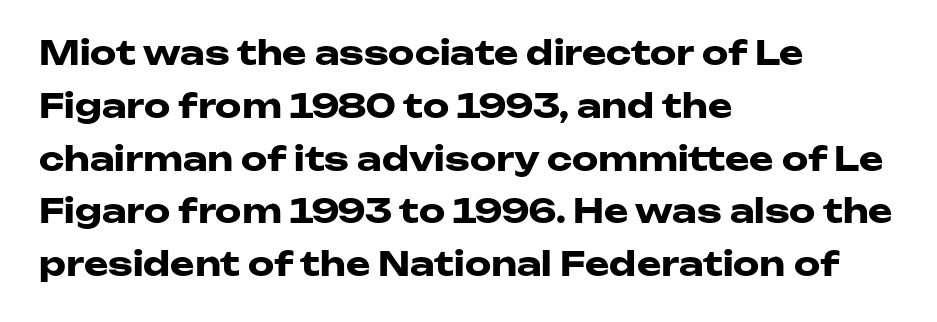
Q: Is the text bold? A: Yes.
Q: Is the text italic (slanted)? A: No, it is upright.
Q: Is the typeface a serif or a sans-serif typeface? A: Sans-serif.
Q: Is the text underlined? A: No.
Q: How is the paragraph aligned? A: Left-aligned.
Q: Is the spacing between letters normal or unusually wide? A: Normal.
Q: Is the spacing between lines tight, normal or loose? A: Normal.
Q: Width (condensed, normal, or wide)? A: Wide.
Q: Stroke contrast? A: Low.
Q: x-height? A: Medium.
Q: Monospaced? A: No.
